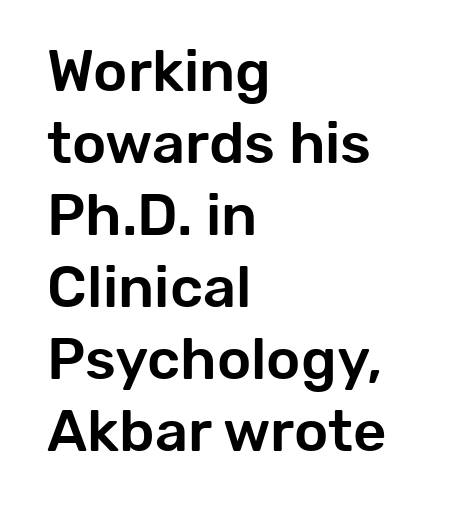
{"serif": "no", "italic": "no", "width": "normal", "stroke_contrast": "low", "x_height": "medium", "monospaced": "no", "underline": "no", "align": "left", "line_spacing_ratio": 1.24, "letter_spacing": "normal", "letter_spacing_em": 0.0, "glyph_px": 58}
